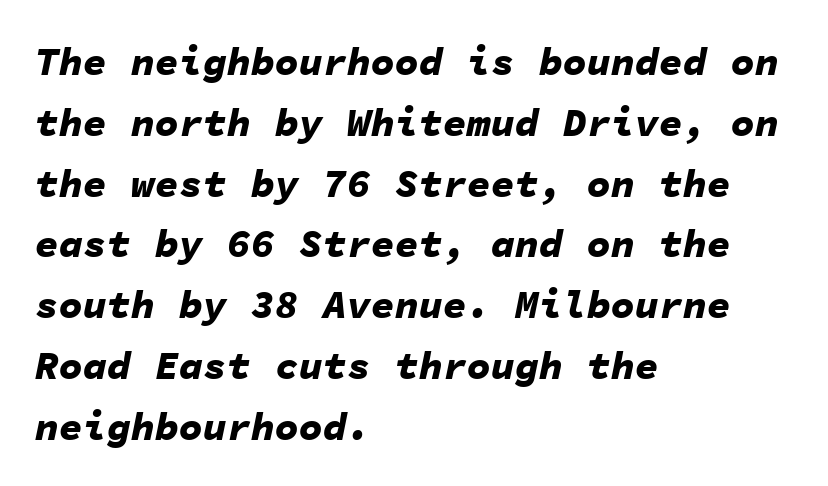
The letters are slanted; this is an italic face. The face used here is monospaced, like something from a code editor. In terms of weight, the rendering is a true, heavy bold. Typeset ragged right — the left edge is the straight one. Plain, unruled lines of type.
